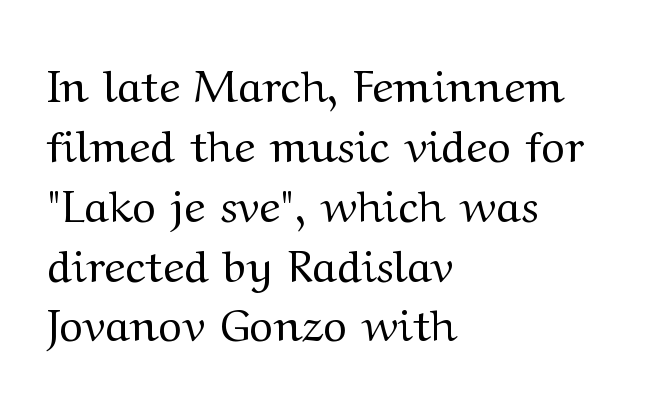
Q: Is the text bold? A: No.
Q: Is the text italic (slanted)? A: No, it is upright.
Q: Is the typeface a serif or a sans-serif typeface? A: Serif.
Q: Is the text underlined? A: No.
Q: How is the paragraph aligned? A: Left-aligned.
Q: Is the spacing between letters normal or unusually wide? A: Normal.
Q: Is the spacing between lines tight, normal or loose? A: Normal.
Q: Width (condensed, normal, or wide)? A: Wide.
Q: Stroke contrast? A: Medium.
Q: x-height? A: Medium.
Q: Monospaced? A: No.
